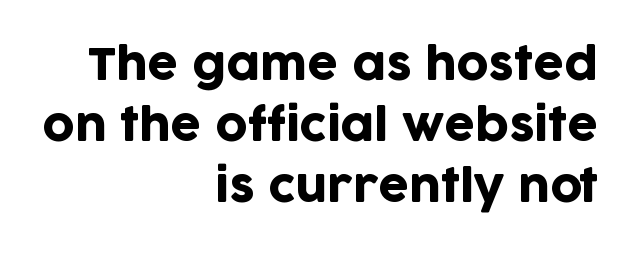
The image shows 44 px sans-serif type, upright; set right-aligned, normal line spacing (1.39x), normal letter spacing, not underlined; low stroke contrast and a large x-height.
